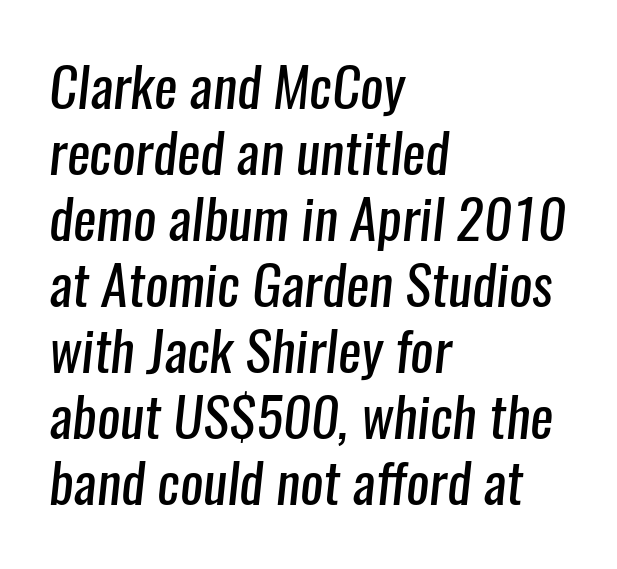
A light-to-regular cut is what we see here. Letters rest on an invisible, unmarked baseline. In terms of letterspacing, this is plain default setting. Type style note: lacks serifs. Here the designer chose a conventional face with non-uniform glyph widths. Line starts are locked; line ends wander.
